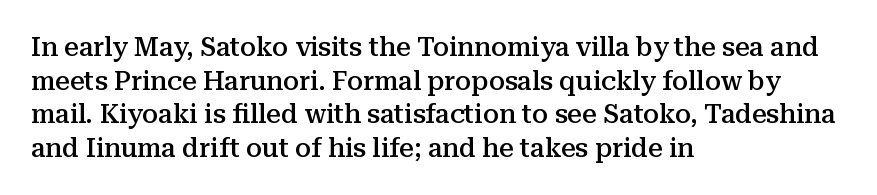
The image shows 26 px text type, upright; set left-aligned, normal line spacing (1.29x), normal letter spacing, not underlined.
